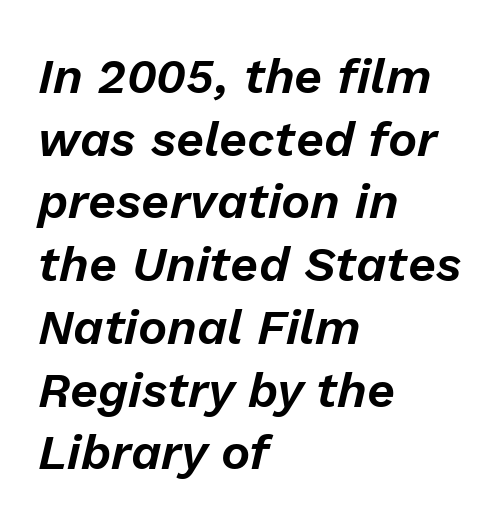
The image shows 49 px text type, italic (leaning right); set left-aligned, normal line spacing (1.28x), normal letter spacing, not underlined; low stroke contrast and a medium x-height.
